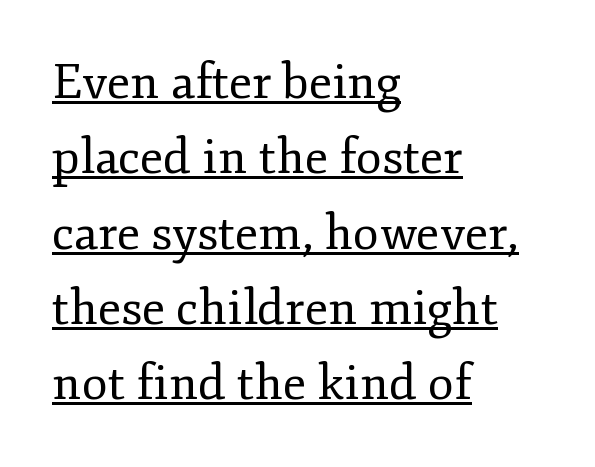
{"serif": "yes", "italic": "no", "bold": "no", "weight": "regular", "width": "normal", "stroke_contrast": "low", "x_height": "small", "monospaced": "no", "underline": "yes", "align": "left", "line_spacing": "normal", "line_spacing_ratio": 1.57, "letter_spacing": "normal", "letter_spacing_em": 0.0, "glyph_px": 48}
